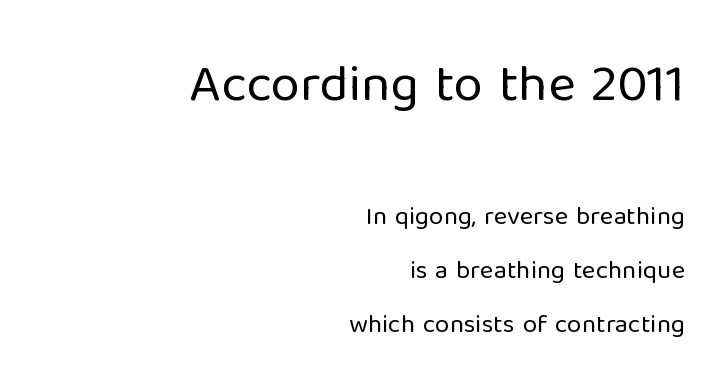
{"serif": "no", "italic": "no", "bold": "no", "weight": "regular", "width": "normal", "stroke_contrast": "low", "x_height": "medium", "monospaced": "no", "underline": "no", "align": "right", "line_spacing": "loose", "line_spacing_ratio": 2.08, "letter_spacing": "normal", "letter_spacing_em": 0.0, "larger_block": "first", "size_ratio": 2.04, "glyph_px": 53}
